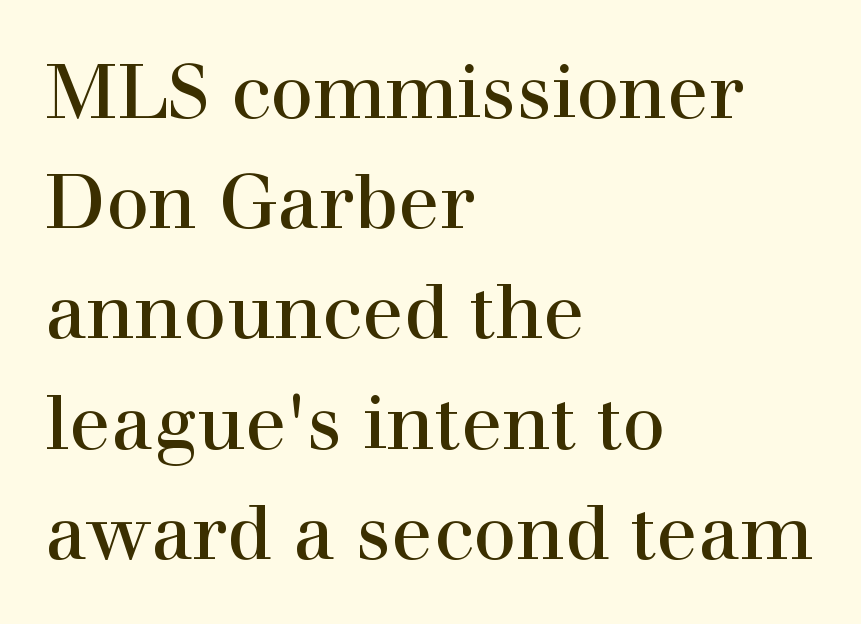
The image shows 76 px regular-weight serif type, upright; set left-aligned, normal line spacing (1.45x), normal letter spacing, not underlined; high stroke contrast and a medium x-height.
